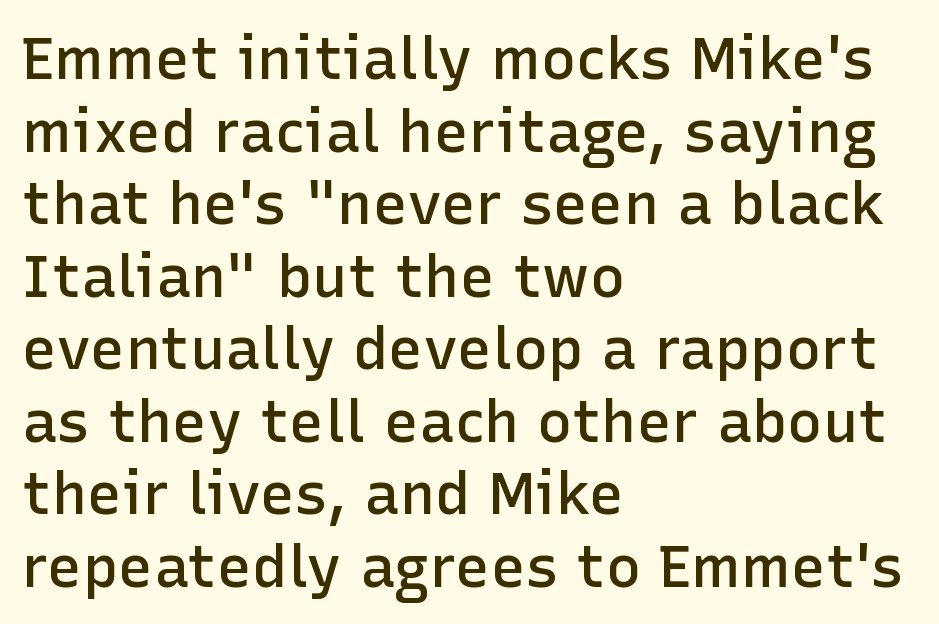
The zone under the glyphs is completely vacant. Do the letters lean? They stand straight. Think of a printed novel: that variable character pitch is what you see here. The rendering keeps characters at their native spacing. Left-aligned paragraph, ragged on the right. Each glyph is drawn with semibold strokes, heavier than normal yet not fully bold.
